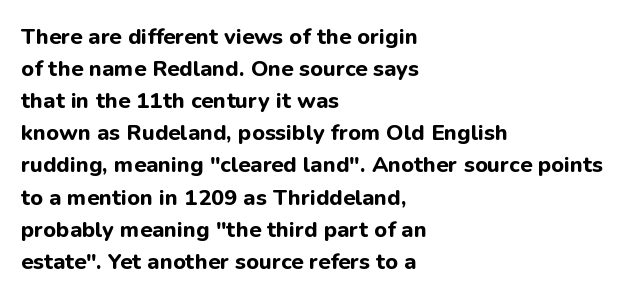
Q: Is the text bold? A: Yes.
Q: Is the text italic (slanted)? A: No, it is upright.
Q: Is the text underlined? A: No.
Q: How is the paragraph aligned? A: Left-aligned.
Q: Is the spacing between letters normal or unusually wide? A: Normal.
Q: Is the spacing between lines tight, normal or loose? A: Normal.
